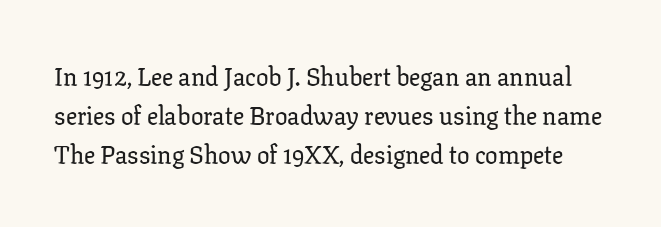
Spacing between characters is what you'd get straight out of the box. Nope, not italic — everything's standing straight. A normal amount of white space separates one row of letters from the next. Each row of text sits above clean, open space.
